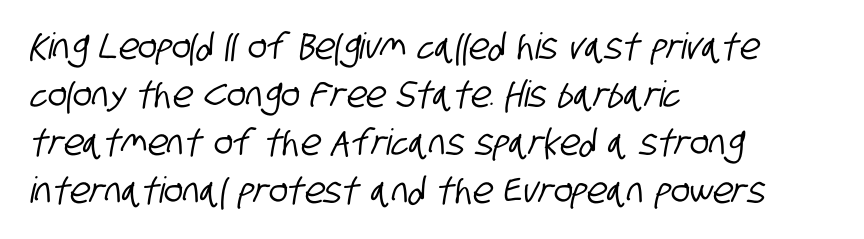
{"serif": "no", "width": "condensed", "stroke_contrast": "low", "x_height": "large", "monospaced": "no", "underline": "no", "align": "left", "line_spacing": "normal", "line_spacing_ratio": 1.33, "letter_spacing": "normal", "letter_spacing_em": 0.0, "glyph_px": 36}
